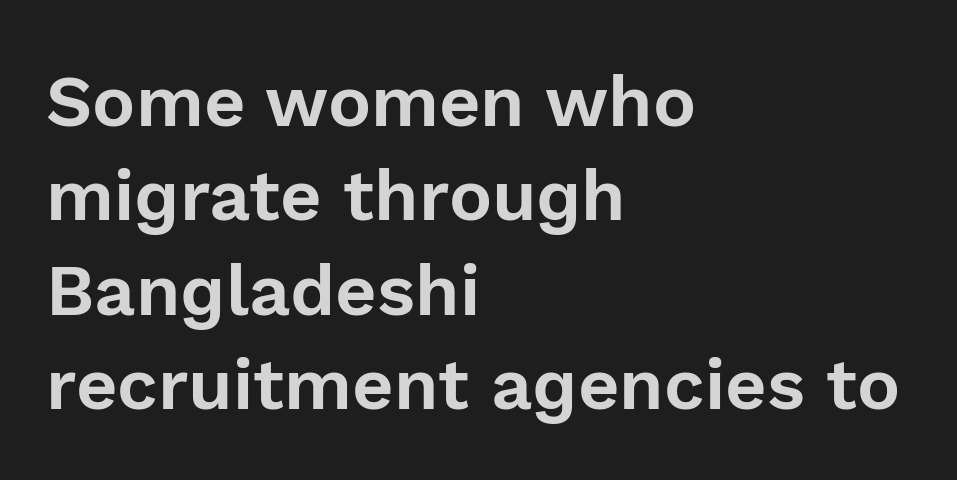
Q: Is the text italic (slanted)? A: No, it is upright.
Q: Is the typeface a serif or a sans-serif typeface? A: Sans-serif.
Q: Is the text underlined? A: No.
Q: How is the paragraph aligned? A: Left-aligned.
Q: Is the spacing between letters normal or unusually wide? A: Normal.
Q: Is the spacing between lines tight, normal or loose? A: Normal.
Q: Width (condensed, normal, or wide)? A: Normal.
Q: x-height? A: Medium.
Q: Monospaced? A: No.
